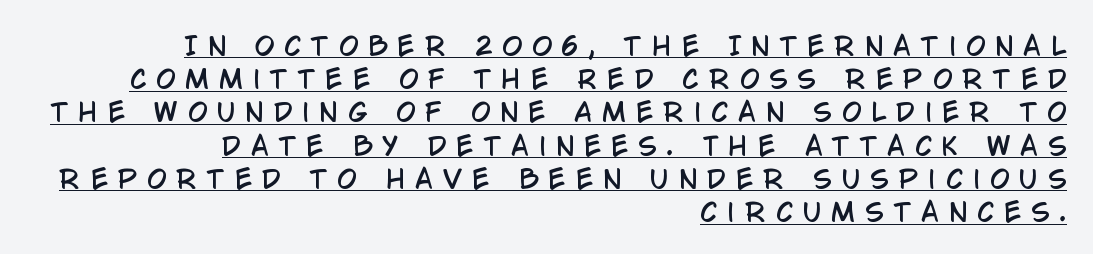
The image shows 25 px text type, upright; set right-aligned, normal line spacing (1.33x), unusually wide letter spacing (+0.41 em), underlined.
